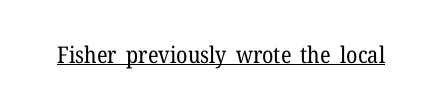
Students, observe the line beneath the letters — that is underlining. You can tell it's not italic because the verticals are truly vertical. Stems here are at most as thick as an everyday book face. Between one letter and the next there's only the usual sliver of space.
